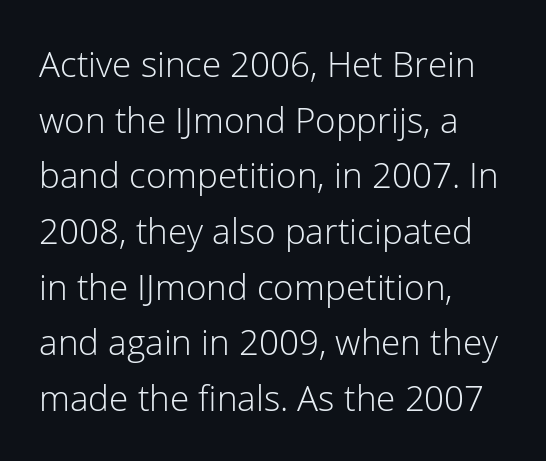
Q: Is the text bold? A: No.
Q: Is the text italic (slanted)? A: No, it is upright.
Q: Is the typeface a serif or a sans-serif typeface? A: Sans-serif.
Q: Is the text underlined? A: No.
Q: How is the paragraph aligned? A: Left-aligned.
Q: Is the spacing between letters normal or unusually wide? A: Normal.
Q: Is the spacing between lines tight, normal or loose? A: Normal.
Q: Width (condensed, normal, or wide)? A: Normal.
Q: Stroke contrast? A: Low.
Q: x-height? A: Medium.
Q: Monospaced? A: No.
